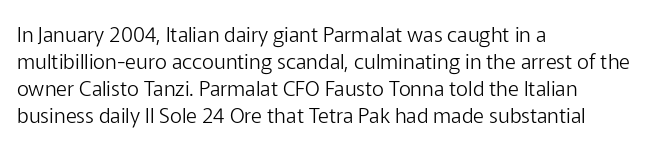
Q: Is the text bold? A: No.
Q: Is the text italic (slanted)? A: No, it is upright.
Q: Is the text underlined? A: No.
Q: How is the paragraph aligned? A: Left-aligned.
Q: Is the spacing between letters normal or unusually wide? A: Normal.
Q: Is the spacing between lines tight, normal or loose? A: Normal.
